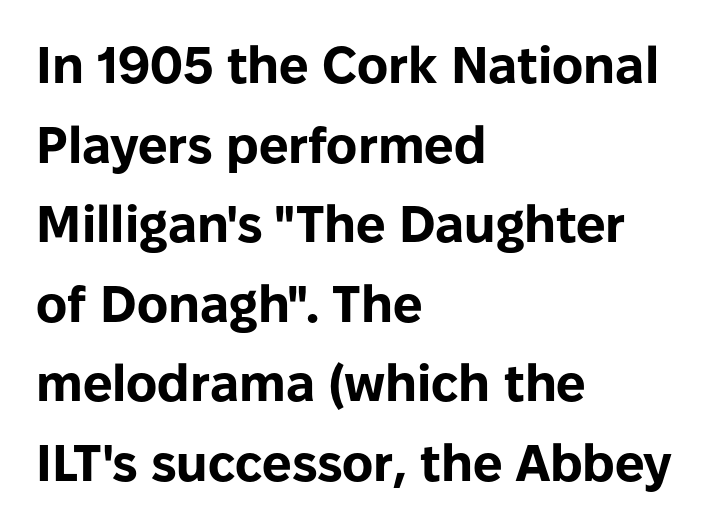
What's the leading like? Ordinary, nothing unusual. Pretty heavy lettering here — definitely bold. The glyphs in this specimen are sans serif. Nope, not italic — everything's standing straight.
